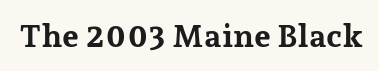
Q: Is the text bold? A: Yes.
Q: Is the text italic (slanted)? A: No, it is upright.
Q: Is the typeface a serif or a sans-serif typeface? A: Serif.
Q: Is the text underlined? A: No.
Q: Is the spacing between letters normal or unusually wide? A: Normal.
Q: Width (condensed, normal, or wide)? A: Normal.
Q: Stroke contrast? A: Low.
Q: x-height? A: Medium.
Q: Monospaced? A: No.
